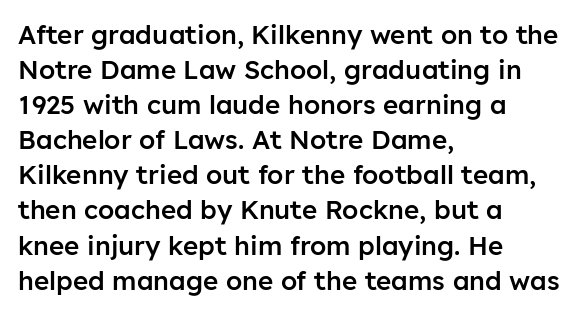
Tracking here is standard; glyphs follow each other at the usual distance. Posture: vertical. This block has exactly the height ordinary leading produces. On the weight axis this lands at semibold, roughly 600. Underline: absent. The rag falls on the right side of this text block.
